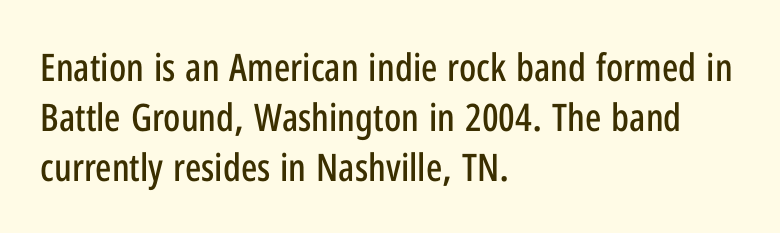
Q: Is the text italic (slanted)? A: No, it is upright.
Q: Is the typeface a serif or a sans-serif typeface? A: Sans-serif.
Q: Is the text underlined? A: No.
Q: How is the paragraph aligned? A: Left-aligned.
Q: Is the spacing between letters normal or unusually wide? A: Normal.
Q: Is the spacing between lines tight, normal or loose? A: Normal.
Q: Width (condensed, normal, or wide)? A: Condensed.
Q: Stroke contrast? A: Low.
Q: x-height? A: Medium.
Q: Monospaced? A: No.
